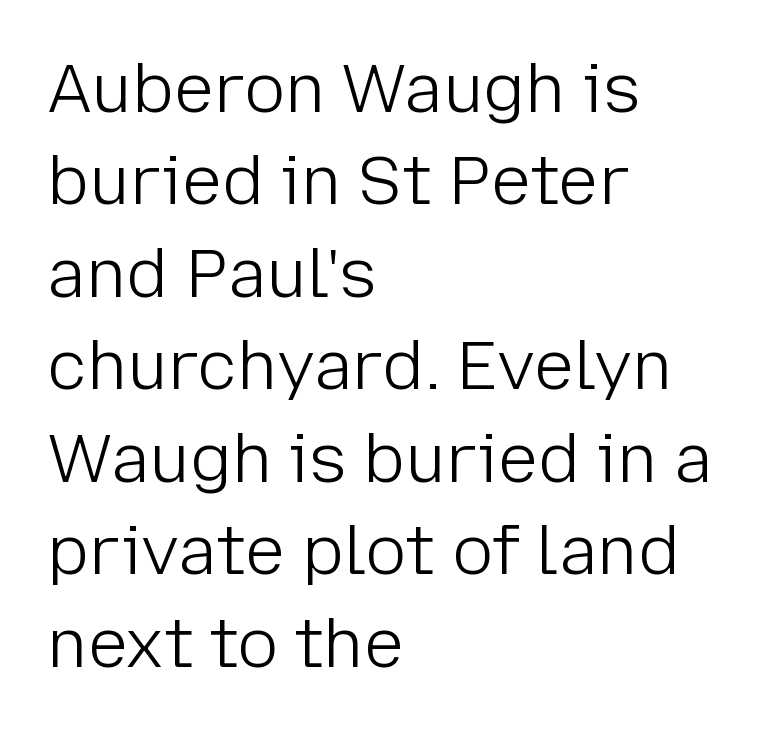
Q: Is the text bold? A: No.
Q: Is the text italic (slanted)? A: No, it is upright.
Q: Is the typeface a serif or a sans-serif typeface? A: Sans-serif.
Q: Is the text underlined? A: No.
Q: How is the paragraph aligned? A: Left-aligned.
Q: Is the spacing between letters normal or unusually wide? A: Normal.
Q: Is the spacing between lines tight, normal or loose? A: Normal.
Q: Width (condensed, normal, or wide)? A: Normal.
Q: Stroke contrast? A: Low.
Q: x-height? A: Medium.
Q: Monospaced? A: No.
